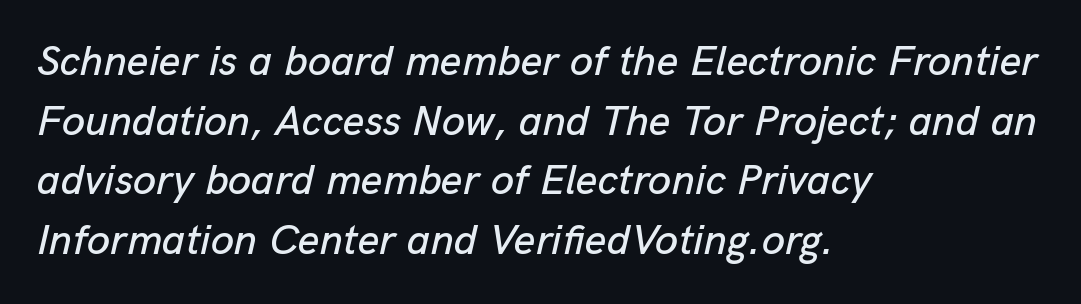
Rows of type keep a routine distance in the vertical direction. The face used here is proportionally spaced, like ordinary book or web type. Has an underline been added? It has not. The text carries the slant typical of an italic or oblique font. Here the glyphs are tracked normally, forming tight word shapes. Line beginnings align vertically; line endings do not.
